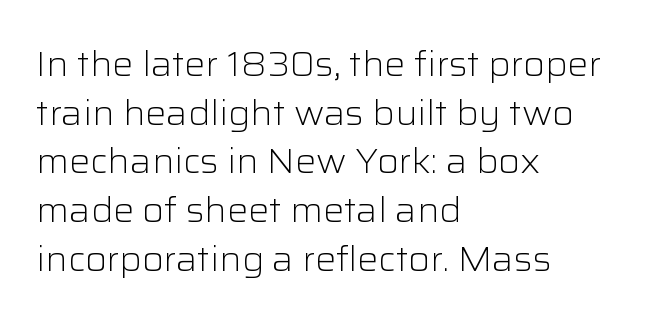
Q: Is the text bold? A: No.
Q: Is the text italic (slanted)? A: No, it is upright.
Q: Is the typeface a serif or a sans-serif typeface? A: Sans-serif.
Q: Is the text underlined? A: No.
Q: How is the paragraph aligned? A: Left-aligned.
Q: Is the spacing between letters normal or unusually wide? A: Normal.
Q: Is the spacing between lines tight, normal or loose? A: Normal.
Q: Width (condensed, normal, or wide)? A: Normal.
Q: Stroke contrast? A: Low.
Q: x-height? A: Medium.
Q: Monospaced? A: No.
